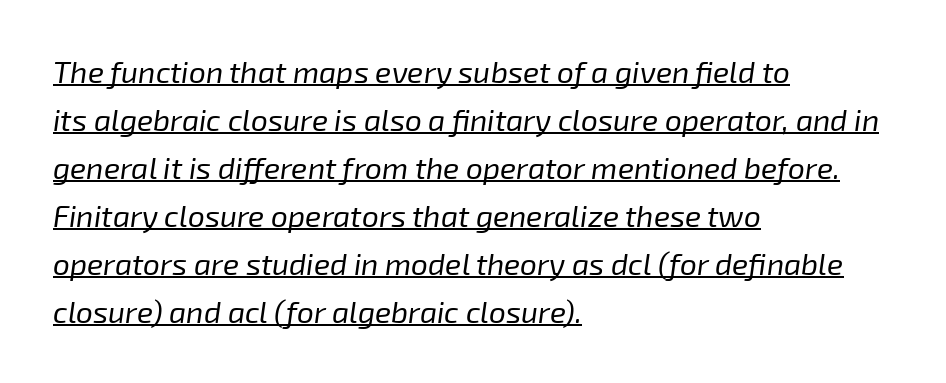
The image shows 30 px regular-weight type, italic (leaning right); set left-aligned, normal line spacing (1.6x), normal letter spacing, underlined; low stroke contrast and a medium x-height.
